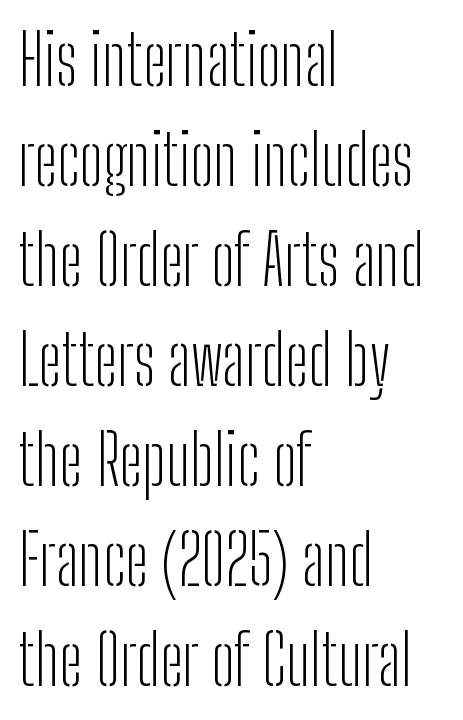
The image shows 69 px light, condensed sans-serif type, upright; set left-aligned, normal line spacing (1.45x), normal letter spacing, not underlined; low stroke contrast and a medium x-height.
